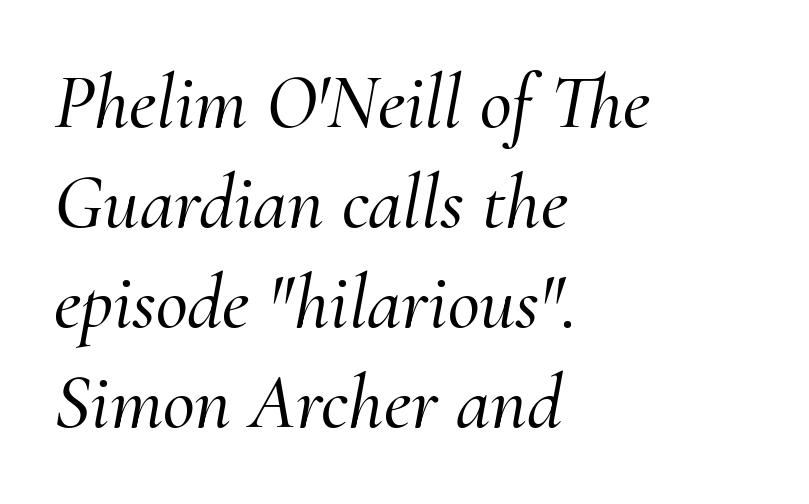
{"serif": "yes", "italic": "yes", "lean": "right", "slant_degrees": 10, "width": "normal", "stroke_contrast": "medium", "x_height": "small", "monospaced": "no", "underline": "no", "align": "left", "line_spacing": "normal", "line_spacing_ratio": 1.28, "letter_spacing": "normal", "letter_spacing_em": 0.0, "glyph_px": 78}
